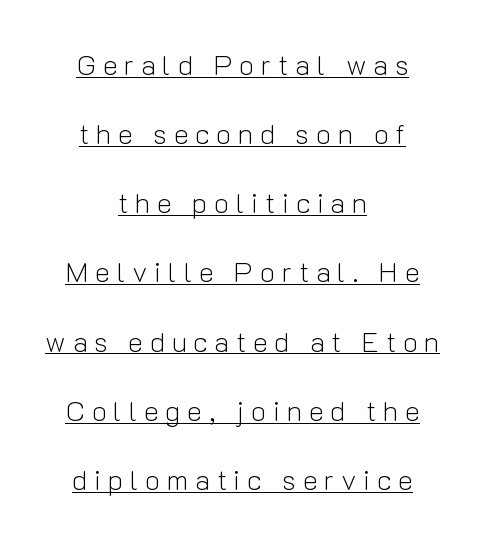
The image shows 28 px light sans-serif type, upright; set centered, loose line spacing (2.47x), unusually wide letter spacing (+0.24 em), underlined; low stroke contrast and a medium x-height.
